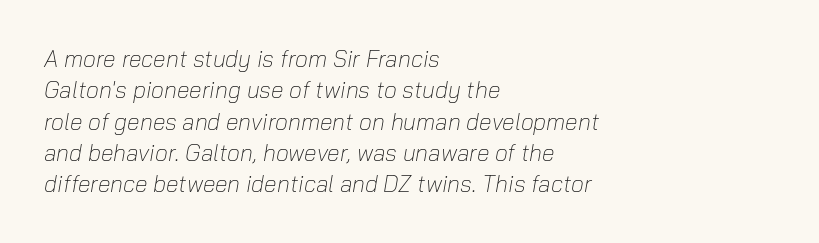
Q: Is the text bold? A: No.
Q: Is the text italic (slanted)? A: Yes, it leans right by about 10 degrees.
Q: Is the text underlined? A: No.
Q: How is the paragraph aligned? A: Left-aligned.
Q: Is the spacing between letters normal or unusually wide? A: Normal.
Q: Is the spacing between lines tight, normal or loose? A: Normal.
